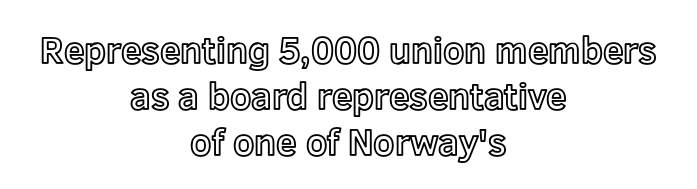
The image shows 37 px text type, upright; set centered, line spacing 1.24x, normal letter spacing, not underlined; a medium x-height.
